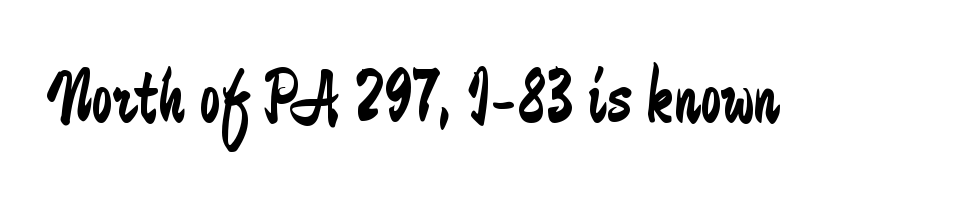
Tracking here is standard; glyphs follow each other at the usual distance. A sans-serif font was chosen for this passage. Counters stay open thanks to moderate or lighter strokes.
